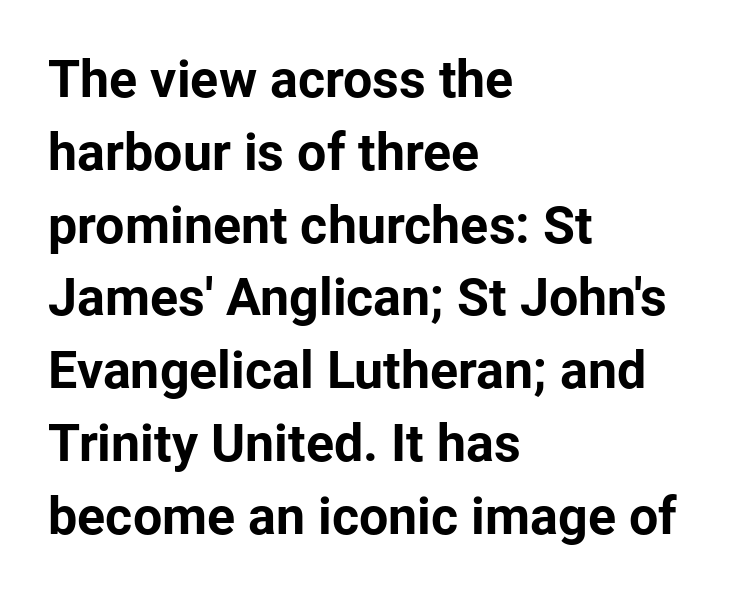
All the whitespace from short lines collects on the right. A typesetter would call this proportional, since set widths differ per character. Is there much room between lines? A standard amount, neither cramped nor airy. Compared with typical body copy, the letter spacing here is the same. Every stem runs plumb, perpendicular to the baseline. These lines carry a lot of weight — the face is fully bold.
